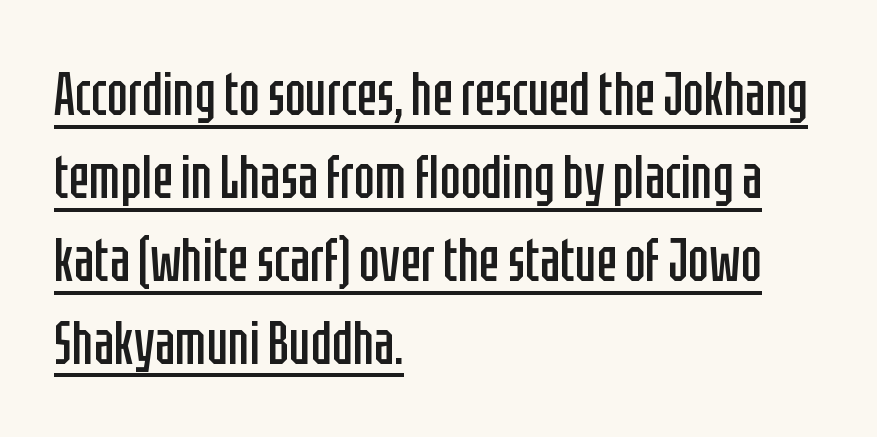
Q: Is the text bold? A: No.
Q: Is the text italic (slanted)? A: No, it is upright.
Q: Is the typeface a serif or a sans-serif typeface? A: Sans-serif.
Q: Is the text underlined? A: Yes.
Q: How is the paragraph aligned? A: Left-aligned.
Q: Is the spacing between letters normal or unusually wide? A: Normal.
Q: Is the spacing between lines tight, normal or loose? A: Normal.
Q: Width (condensed, normal, or wide)? A: Condensed.
Q: Stroke contrast? A: Low.
Q: x-height? A: Large.
Q: Monospaced? A: No.
